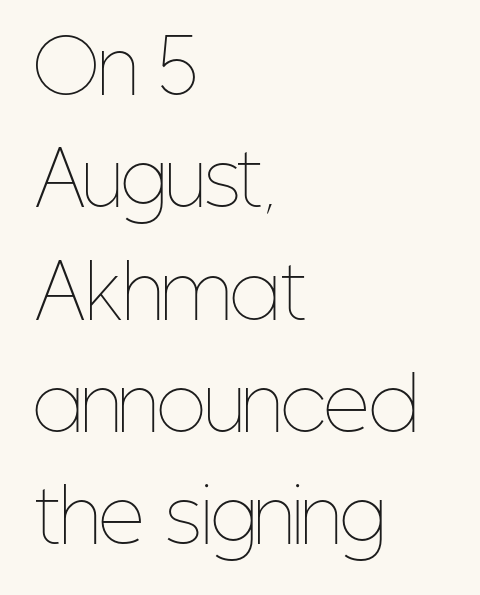
The image shows 72 px thin, condensed type, upright; set left-aligned, normal line spacing (1.56x), normal letter spacing, not underlined; low stroke contrast and a medium x-height.
